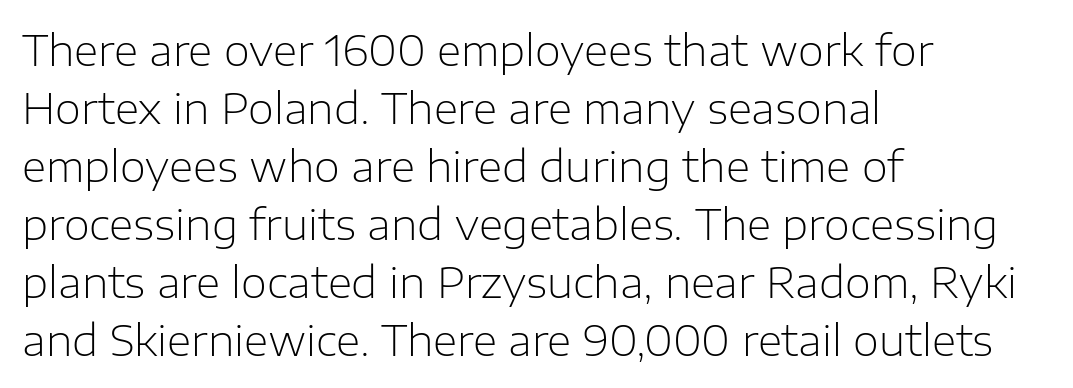
Q: Is the text bold? A: No.
Q: Is the text italic (slanted)? A: No, it is upright.
Q: Is the typeface a serif or a sans-serif typeface? A: Sans-serif.
Q: Is the text underlined? A: No.
Q: How is the paragraph aligned? A: Left-aligned.
Q: Is the spacing between letters normal or unusually wide? A: Normal.
Q: Is the spacing between lines tight, normal or loose? A: Normal.
Q: Width (condensed, normal, or wide)? A: Normal.
Q: Stroke contrast? A: Low.
Q: x-height? A: Medium.
Q: Monospaced? A: No.
